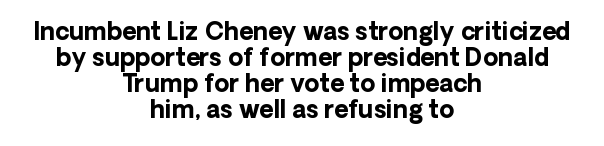
{"italic": "no", "bold": "yes", "underline": "no", "align": "center", "line_spacing": "tight", "line_spacing_ratio": 1.08, "letter_spacing": "normal", "letter_spacing_em": 0.0, "glyph_px": 24}
